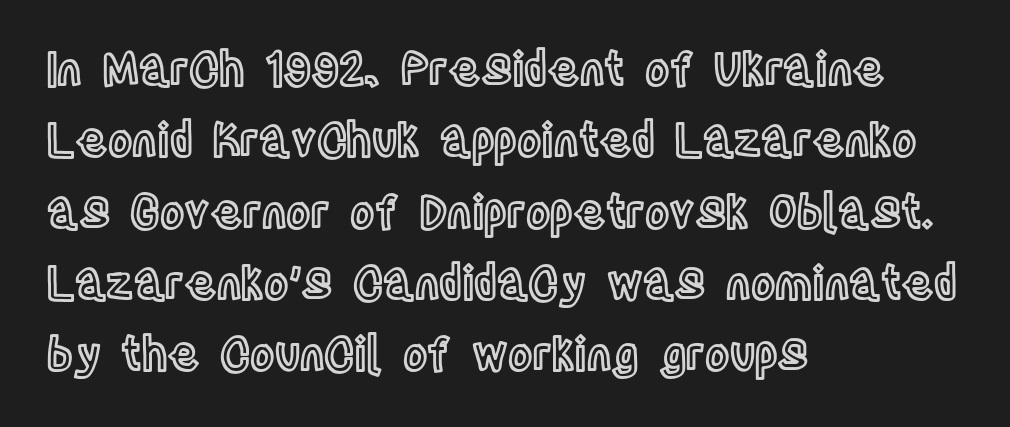
Q: Is the text italic (slanted)? A: No, it is upright.
Q: Is the text underlined? A: No.
Q: How is the paragraph aligned? A: Left-aligned.
Q: Is the spacing between letters normal or unusually wide? A: Normal.
Q: Is the spacing between lines tight, normal or loose? A: Normal.
Q: Width (condensed, normal, or wide)? A: Condensed.
Q: x-height? A: Large.
Q: Monospaced? A: No.
